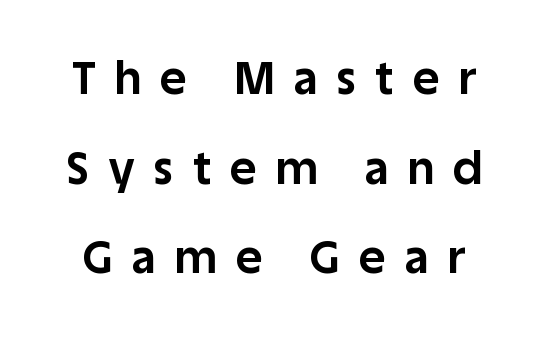
Q: Is the text bold? A: Yes.
Q: Is the text italic (slanted)? A: No, it is upright.
Q: Is the typeface a serif or a sans-serif typeface? A: Sans-serif.
Q: Is the text underlined? A: No.
Q: Is the spacing between letters normal or unusually wide? A: Unusually wide.
Q: Is the spacing between lines tight, normal or loose? A: Loose.
Q: Width (condensed, normal, or wide)? A: Normal.
Q: Stroke contrast? A: Low.
Q: x-height? A: Large.
Q: Monospaced? A: No.
